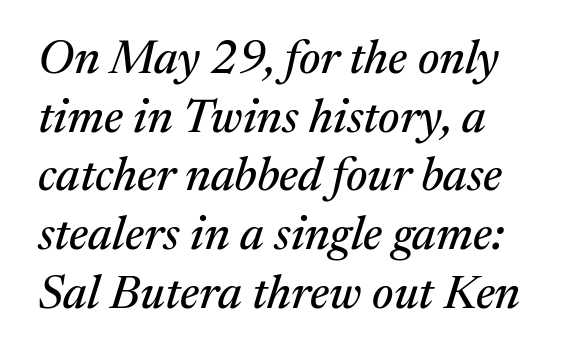
The lines are quadded left. Characters are canted at an angle relative to the baseline's perpendicular. A typesetter would call this leading conventional body-copy spacing. Look at the tracking — it's just the regular setting, nothing added. Note the varied advance widths — an 'i' is clearly narrower than an 'm'.
